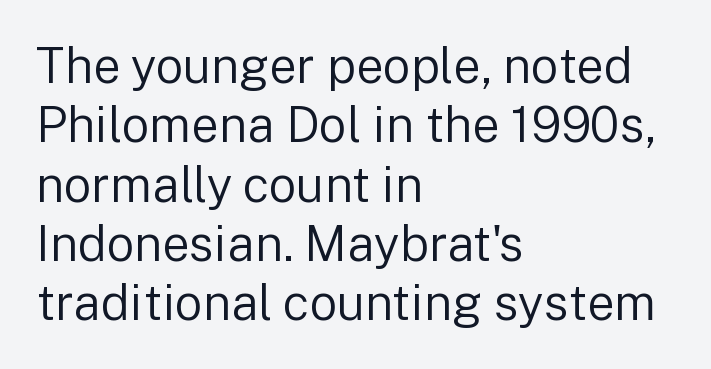
The image shows 49 px regular-weight sans-serif type, upright; set left-aligned, line spacing 1.21x, normal letter spacing, not underlined; low stroke contrast and a medium x-height.
